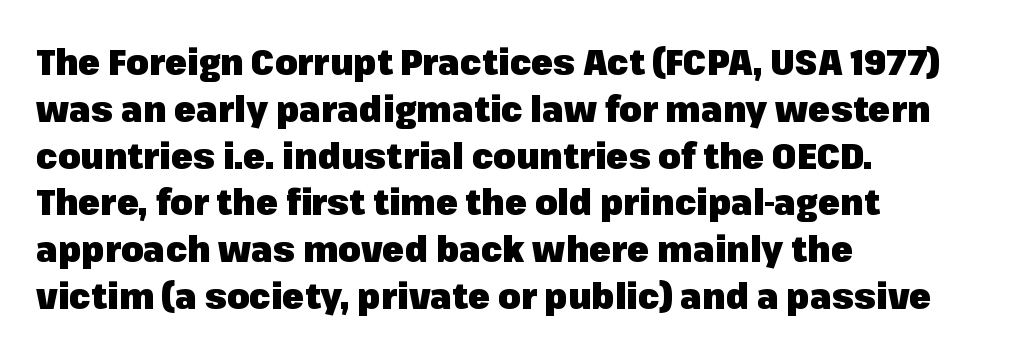
The image shows 36 px heavy sans-serif type, upright; set left-aligned, normal line spacing (1.3x), normal letter spacing, not underlined; low stroke contrast and a medium x-height.
